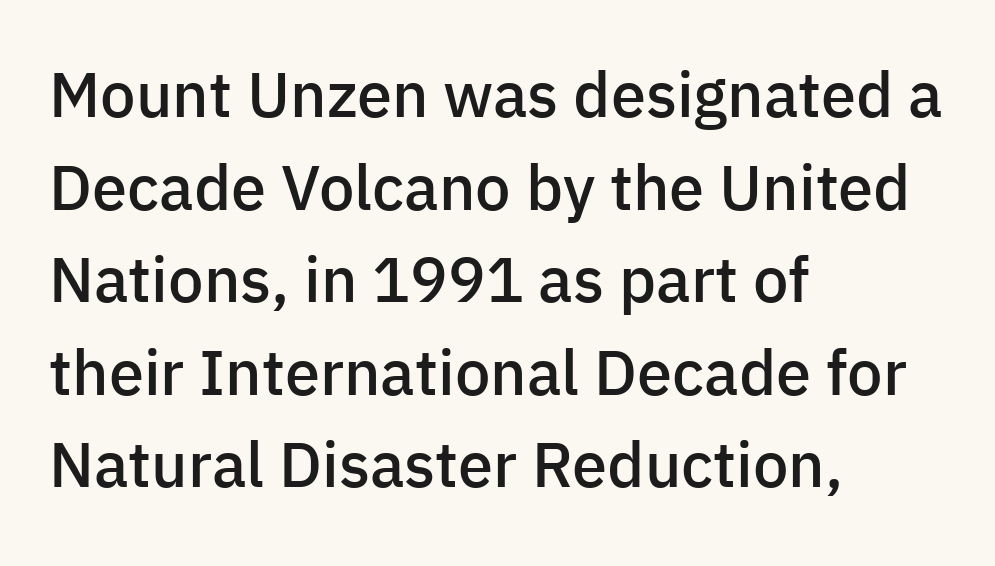
{"serif": "no", "italic": "no", "bold": "semi", "weight": "semibold", "width": "normal", "stroke_contrast": "low", "x_height": "medium", "monospaced": "no", "underline": "no", "align": "left", "line_spacing": "normal", "line_spacing_ratio": 1.47, "letter_spacing": "normal", "letter_spacing_em": 0.0, "glyph_px": 63}
